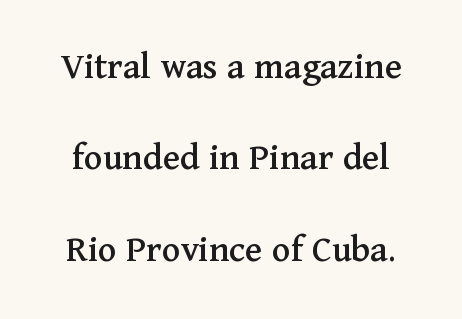
Q: Is the text italic (slanted)? A: No, it is upright.
Q: Is the typeface a serif or a sans-serif typeface? A: Serif.
Q: Is the text underlined? A: No.
Q: Is the spacing between letters normal or unusually wide? A: Normal.
Q: Is the spacing between lines tight, normal or loose? A: Loose.
Q: Width (condensed, normal, or wide)? A: Normal.
Q: Stroke contrast? A: Medium.
Q: x-height? A: Medium.
Q: Monospaced? A: No.
